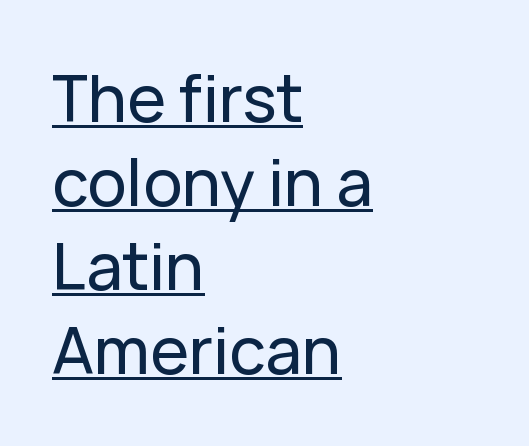
The image shows 65 px sans-serif type, upright; set left-aligned, normal line spacing (1.29x), normal letter spacing, underlined; low stroke contrast and a medium x-height.
